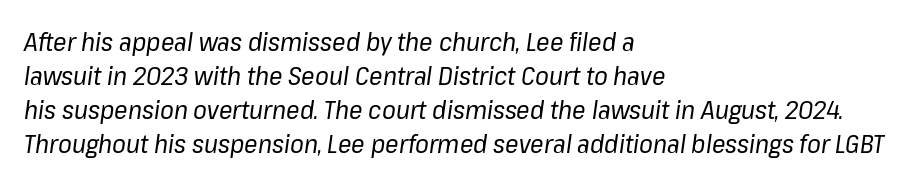
Q: Is the text bold? A: No.
Q: Is the text italic (slanted)? A: Yes, it leans right by about 8 degrees.
Q: Is the text underlined? A: No.
Q: How is the paragraph aligned? A: Left-aligned.
Q: Is the spacing between letters normal or unusually wide? A: Normal.
Q: Is the spacing between lines tight, normal or loose? A: Normal.
